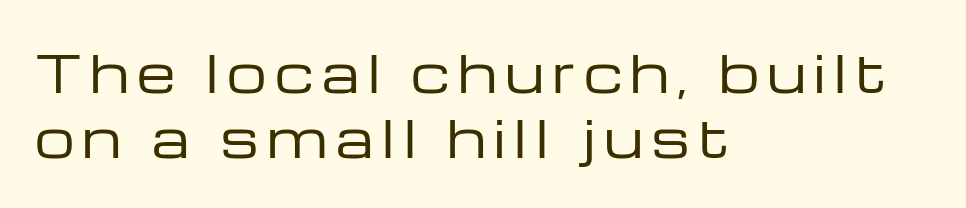
Q: Is the text bold? A: No.
Q: Is the text italic (slanted)? A: No, it is upright.
Q: Is the typeface a serif or a sans-serif typeface? A: Sans-serif.
Q: Is the text underlined? A: No.
Q: How is the paragraph aligned? A: Left-aligned.
Q: Is the spacing between lines tight, normal or loose? A: Normal.
Q: Width (condensed, normal, or wide)? A: Wide.
Q: Stroke contrast? A: Low.
Q: x-height? A: Medium.
Q: Monospaced? A: No.
